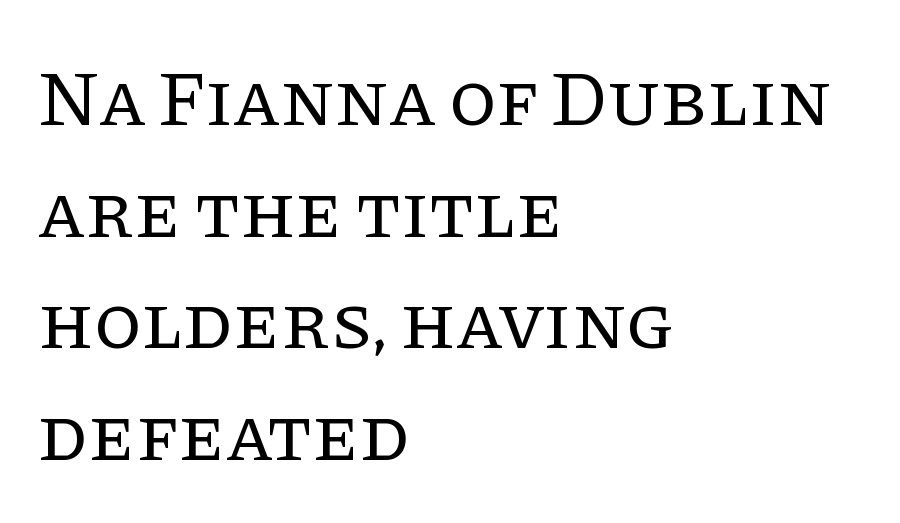
Q: Is the text bold? A: No.
Q: Is the text italic (slanted)? A: No, it is upright.
Q: Is the typeface a serif or a sans-serif typeface? A: Serif.
Q: Is the text underlined? A: No.
Q: How is the paragraph aligned? A: Left-aligned.
Q: Is the spacing between letters normal or unusually wide? A: Normal.
Q: Is the spacing between lines tight, normal or loose? A: Normal.
Q: Width (condensed, normal, or wide)? A: Normal.
Q: Stroke contrast? A: Low.
Q: x-height? A: Large.
Q: Monospaced? A: No.
